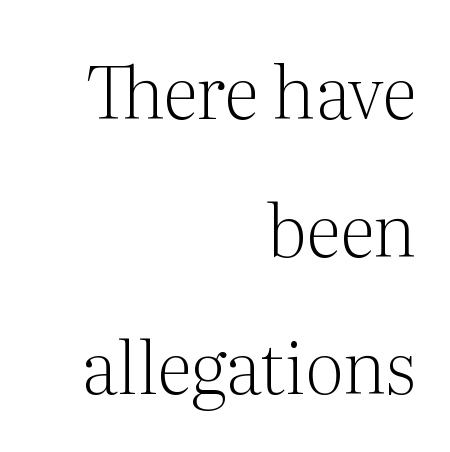
Q: Is the text bold? A: No.
Q: Is the text italic (slanted)? A: No, it is upright.
Q: Is the typeface a serif or a sans-serif typeface? A: Serif.
Q: Is the text underlined? A: No.
Q: How is the paragraph aligned? A: Right-aligned.
Q: Is the spacing between letters normal or unusually wide? A: Normal.
Q: Is the spacing between lines tight, normal or loose? A: Loose.
Q: Width (condensed, normal, or wide)? A: Normal.
Q: Stroke contrast? A: Medium.
Q: x-height? A: Medium.
Q: Monospaced? A: No.
